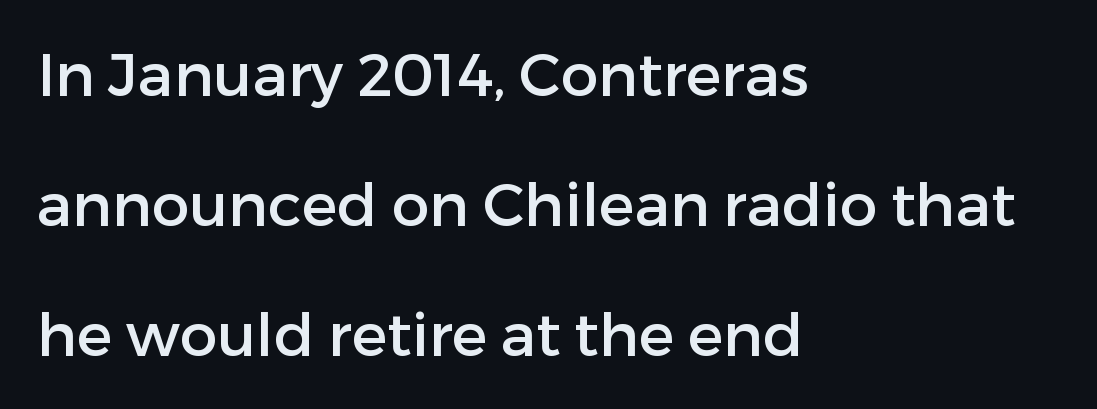
Leading: increased. Varying glyph widths throughout — classic text-font behaviour. Here the glyphs are tracked normally, forming tight word shapes. The space directly below the letters is spotless. Typeset ragged right — the left edge is the straight one. Serifs: no, the terminals of the letterforms are clean.
